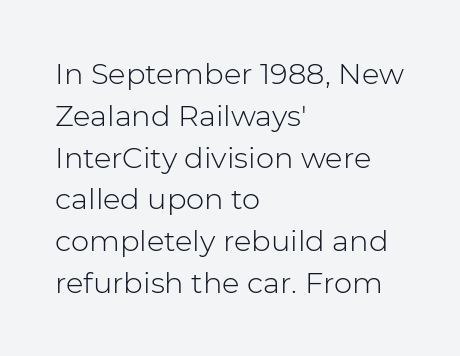
{"serif": "no", "italic": "no", "bold": "no", "weight": "light", "width": "normal", "stroke_contrast": "low", "x_height": "medium", "monospaced": "no", "underline": "no", "align": "left", "line_spacing": "normal", "line_spacing_ratio": 1.44, "letter_spacing": "normal", "letter_spacing_em": 0.0, "glyph_px": 29}
